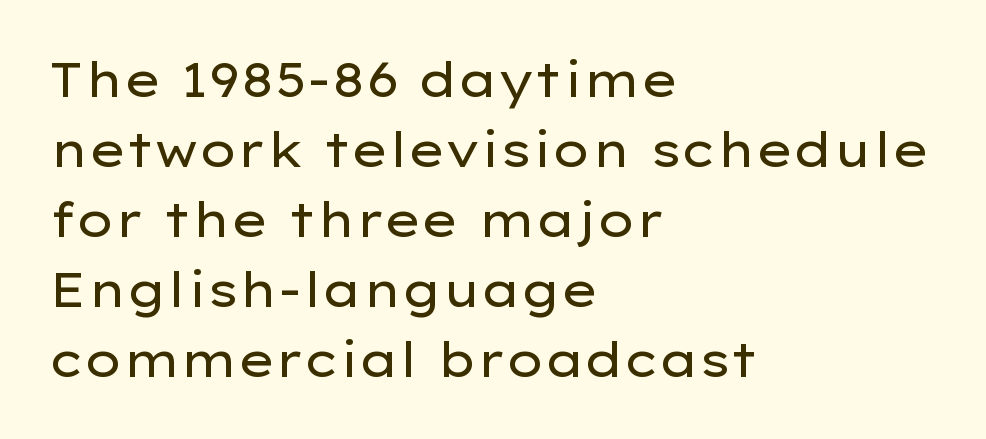
Vertical spacing — default. The passage shown has conventional tracking throughout. To sum up the face: it is a sans, with no serifs. Notice how the stems are strictly vertical — no italics here.
